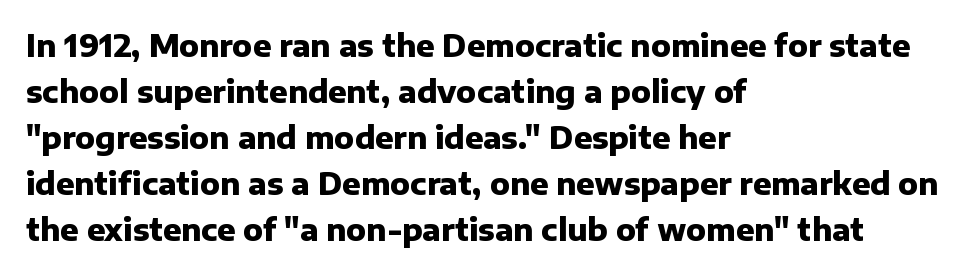
You'd pick this weight for a headline — it's a proper bold. The tracking reads as untouched default to a designer's eye. Each letter's strokes conclude bluntly, with no projecting serifs. Letters rest on an invisible, unmarked baseline. Rendered with straight, roman letterforms. Compared with typical paragraphs, the rows here are spaced about the same.
